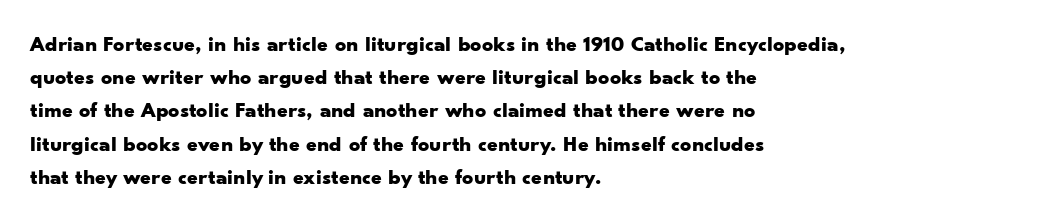
Q: Is the text bold? A: Yes.
Q: Is the text italic (slanted)? A: No, it is upright.
Q: Is the text underlined? A: No.
Q: How is the paragraph aligned? A: Left-aligned.
Q: Is the spacing between letters normal or unusually wide? A: Normal.
Q: Is the spacing between lines tight, normal or loose? A: Normal.
